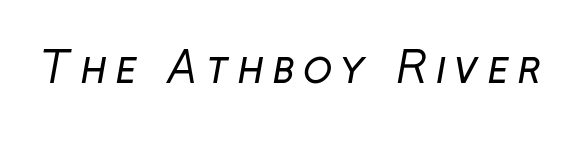
Unlike a traditional serif, this face leaves its strokes unadorned. Do the characters align in a grid? No, the font is proportional. Rule under the text: the space is simply empty. No extra ink here — the face is not bold.
